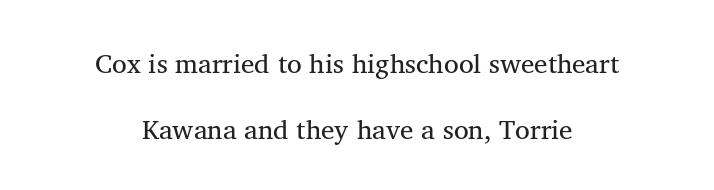
Glyph-to-glyph distance matches everyday printed text. One glance says open: line gaps are wider than usual. Horizontal alignment here is central, giving a formal, balanced look. Underlining? Definitely not there. A quiet, ordinary-to-light weight characterises the typeface.
